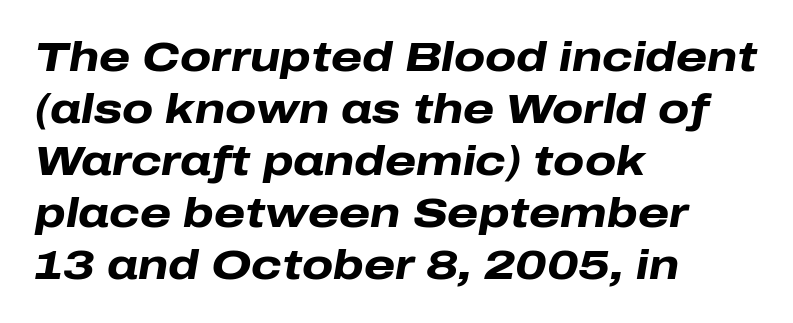
Q: Is the text bold? A: Yes.
Q: Is the text italic (slanted)? A: Yes, it leans right by about 10 degrees.
Q: Is the text underlined? A: No.
Q: How is the paragraph aligned? A: Left-aligned.
Q: Is the spacing between letters normal or unusually wide? A: Normal.
Q: Is the spacing between lines tight, normal or loose? A: Normal.
Q: Width (condensed, normal, or wide)? A: Wide.
Q: Stroke contrast? A: Low.
Q: x-height? A: Medium.
Q: Monospaced? A: No.
